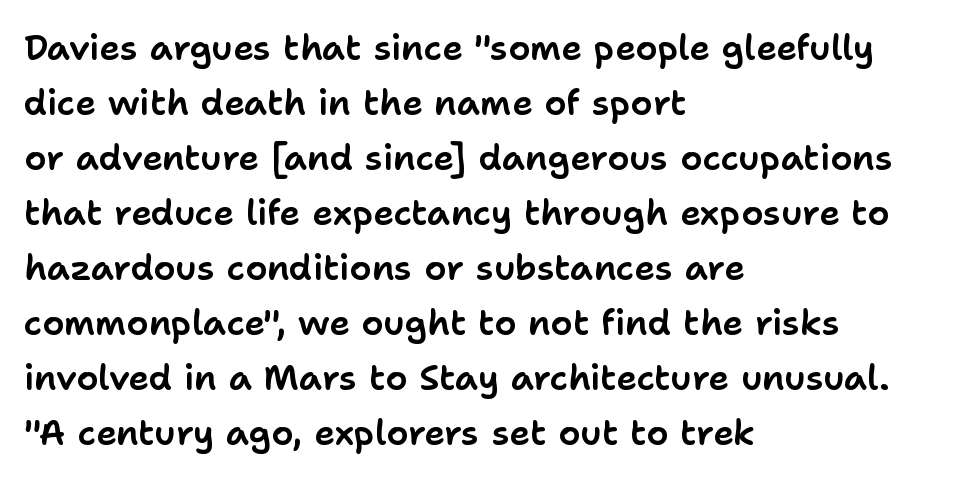
The image shows 35 px sans-serif type, upright; set left-aligned, normal line spacing (1.57x), normal letter spacing, not underlined; low stroke contrast and a medium x-height.
